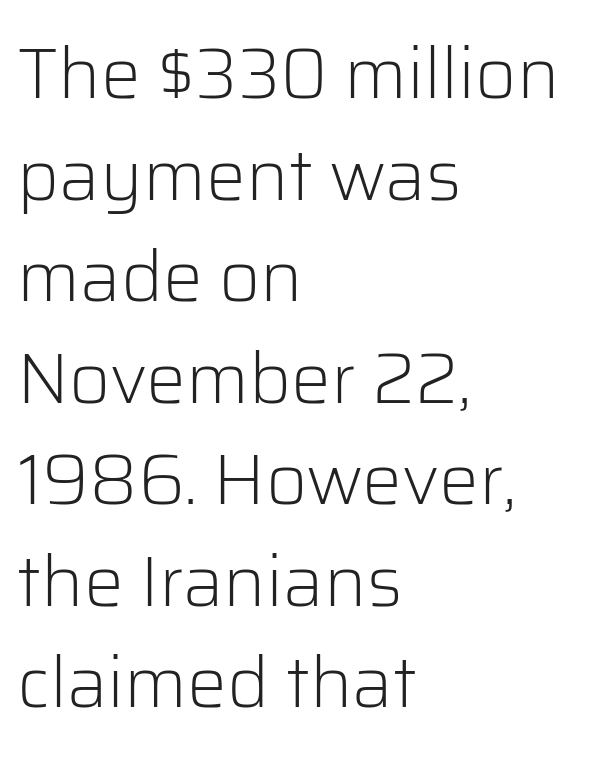
The strokes are not fattened; the text isn't bold. These lines are composed in type without serifs. The axis of the letterforms is exactly vertical. Character widths vary here, with narrow letters taking less room than wide ones.
